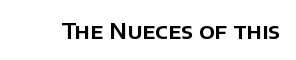
Tall strokes in this sample are plumb rather than angled. Short note: letters normally spaced. Lines of text with bare space underneath.
